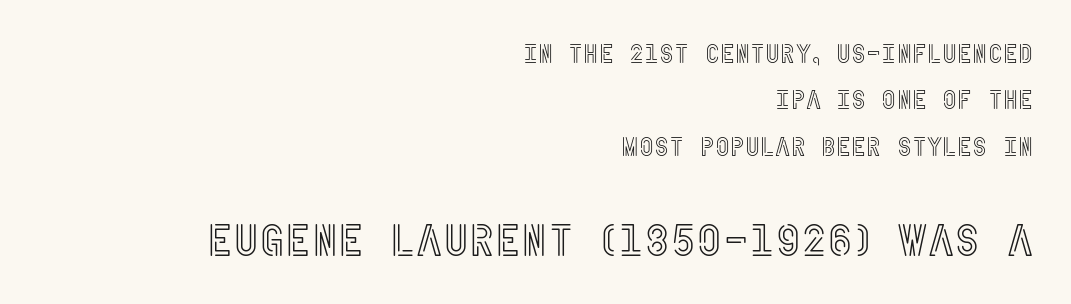
The image shows 45 px condensed type, upright; set right-aligned, line spacing 1.78x, normal letter spacing, not underlined; the second (bottom) block is 1.73x larger; a large x-height.
